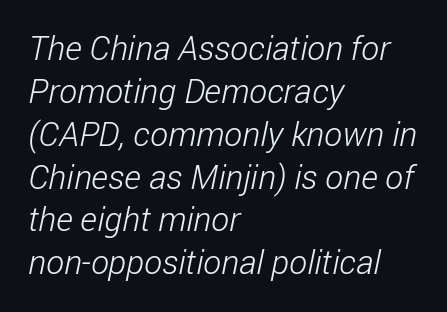
Q: Is the text bold? A: No.
Q: Is the typeface a serif or a sans-serif typeface? A: Sans-serif.
Q: Is the text underlined? A: No.
Q: How is the paragraph aligned? A: Left-aligned.
Q: Is the spacing between letters normal or unusually wide? A: Normal.
Q: Is the spacing between lines tight, normal or loose? A: Normal.
Q: Width (condensed, normal, or wide)? A: Condensed.
Q: Stroke contrast? A: Low.
Q: x-height? A: Medium.
Q: Monospaced? A: No.
